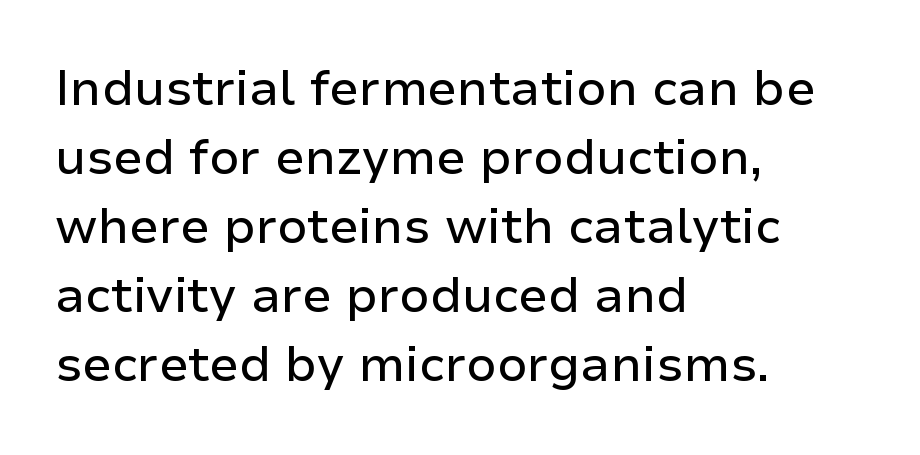
{"serif": "no", "italic": "no", "width": "normal", "stroke_contrast": "low", "x_height": "medium", "monospaced": "no", "underline": "no", "align": "left", "line_spacing": "normal", "line_spacing_ratio": 1.41, "letter_spacing": "normal", "letter_spacing_em": 0.0, "glyph_px": 49}
